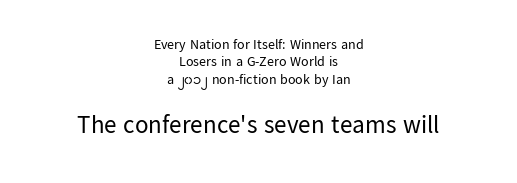
The image shows 25 px text type, upright; set centered, line spacing 1.24x, normal letter spacing, not underlined; the second (bottom) block is 1.79x larger.
